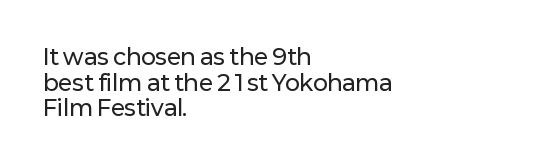
The image shows 22 px text type, upright; set left-aligned, line spacing 1.17x, normal letter spacing, not underlined.
